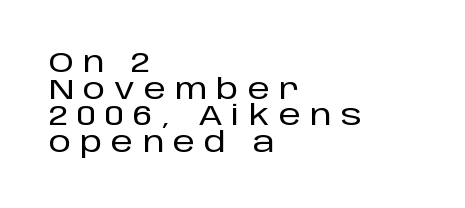
Q: Is the text italic (slanted)? A: No, it is upright.
Q: Is the typeface a serif or a sans-serif typeface? A: Sans-serif.
Q: Is the text underlined? A: No.
Q: How is the paragraph aligned? A: Left-aligned.
Q: Is the spacing between letters normal or unusually wide? A: Unusually wide.
Q: Is the spacing between lines tight, normal or loose? A: Tight.
Q: Width (condensed, normal, or wide)? A: Normal.
Q: Stroke contrast? A: Low.
Q: x-height? A: Large.
Q: Monospaced? A: No.
